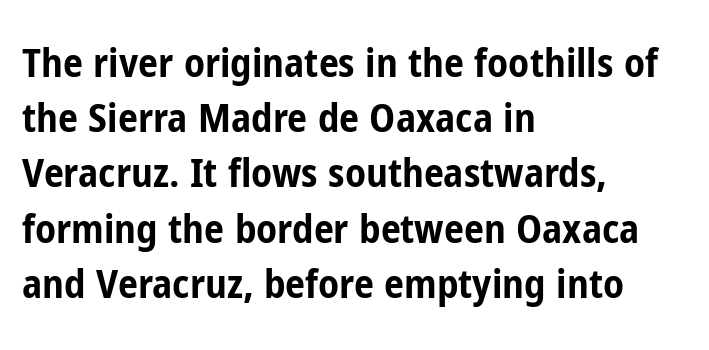
Each line starts at the same left margin while the right side varies. The strokes are fattened all the way to bold. Lines of text with bare space underneath. Letter spacing: default. Varying glyph widths throughout — classic text-font behaviour.
